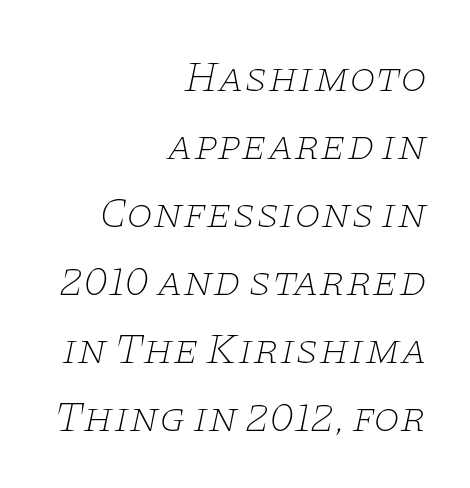
Is this a fixed-width face? No — the glyphs have proportional, varying widths. Tracking value appears to be zero — textbook default spacing. The passage shown is not underscored anywhere. Nothing heavy about these letters — not bold at all.
